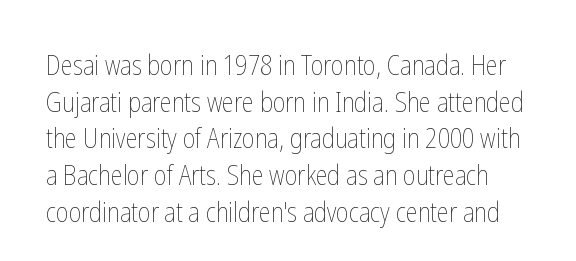
{"italic": "no", "bold": "no", "underline": "no", "line_spacing": "normal", "line_spacing_ratio": 1.36, "letter_spacing": "normal", "letter_spacing_em": 0.0, "glyph_px": 27}
